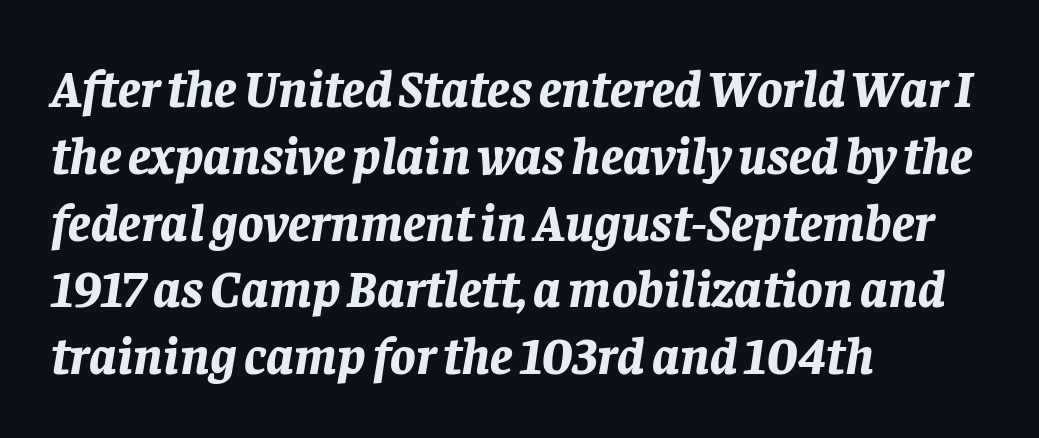
The image shows 53 px bold type, italic (leaning right); set left-aligned, normal line spacing (1.26x), normal letter spacing, not underlined; low stroke contrast and a large x-height.
